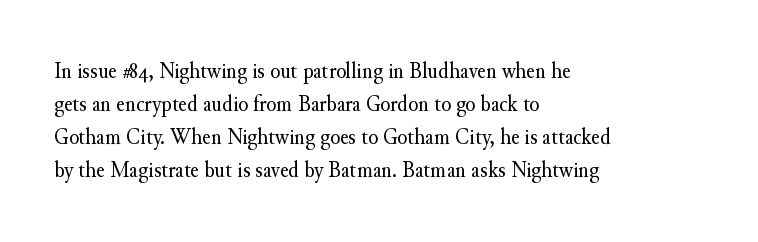
{"italic": "no", "bold": "no", "underline": "no", "align": "left", "line_spacing": "normal", "line_spacing_ratio": 1.44, "letter_spacing": "normal", "letter_spacing_em": 0.0, "glyph_px": 23}
